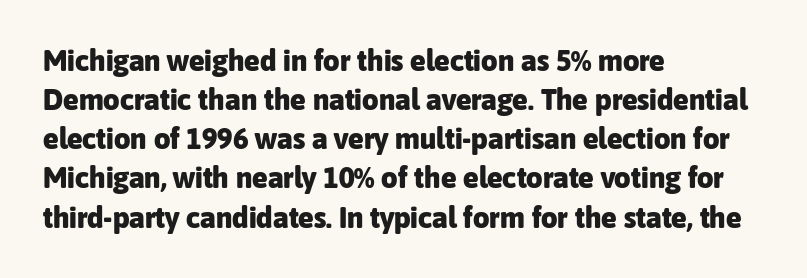
{"serif": "no", "italic": "no", "bold": "yes", "weight": "heavy", "width": "normal", "stroke_contrast": "low", "x_height": "medium", "monospaced": "no", "underline": "no", "align": "left", "line_spacing": "normal", "line_spacing_ratio": 1.35, "letter_spacing": "normal", "letter_spacing_em": 0.0, "glyph_px": 29}
